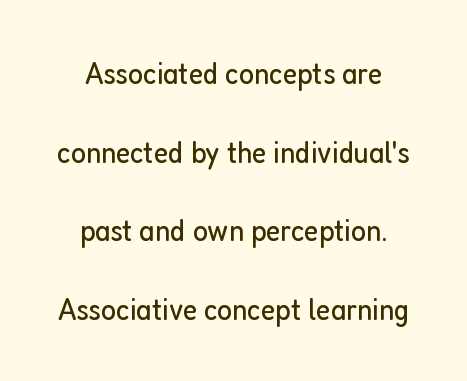
Q: Is the text bold? A: No.
Q: Is the text italic (slanted)? A: No, it is upright.
Q: Is the typeface a serif or a sans-serif typeface? A: Sans-serif.
Q: Is the text underlined? A: No.
Q: How is the paragraph aligned? A: Centered.
Q: Is the spacing between letters normal or unusually wide? A: Normal.
Q: Is the spacing between lines tight, normal or loose? A: Loose.
Q: Width (condensed, normal, or wide)? A: Condensed.
Q: Stroke contrast? A: Low.
Q: x-height? A: Medium.
Q: Monospaced? A: No.
